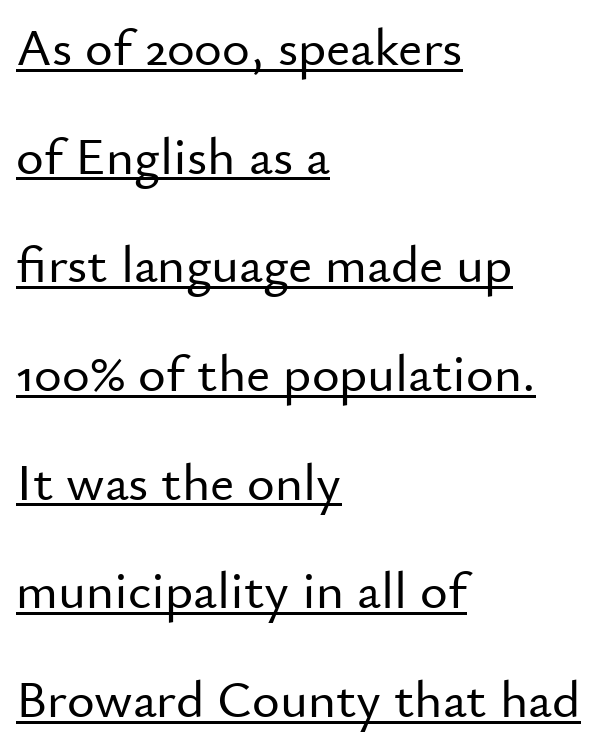
Where is the straight margin? On the left. The face used here is proportionally spaced, like ordinary book or web type. The designer went with a sans here, leaving each stem footless. Interline gaps are noticeably wide in this sample. Posture: straight, roman, zero tilt.
